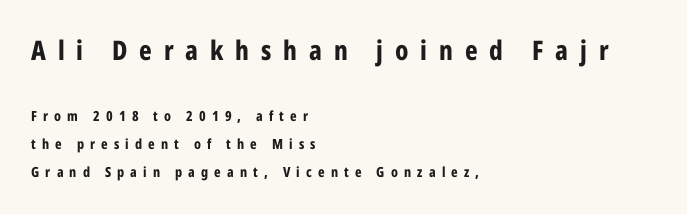
{"italic": "no", "bold": "yes", "underline": "no", "align": "left", "line_spacing": "loose", "line_spacing_ratio": 1.99, "letter_spacing": "wide", "letter_spacing_em": 0.44, "larger_block": "first", "size_ratio": 1.93, "glyph_px": 27}
